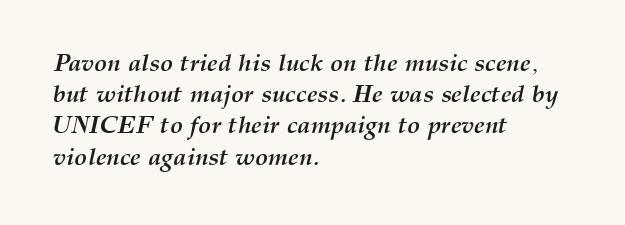
{"italic": "yes", "lean": "right", "slant_degrees": 12, "bold": "yes", "underline": "no", "align": "left", "line_spacing": "normal", "line_spacing_ratio": 1.3, "letter_spacing": "normal", "letter_spacing_em": 0.0, "glyph_px": 24}
